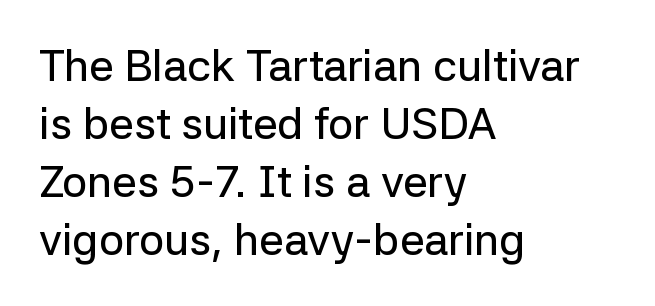
The image shows 44 px sans-serif type, upright; set left-aligned, normal line spacing (1.32x), normal letter spacing, not underlined; low stroke contrast and a medium x-height.
